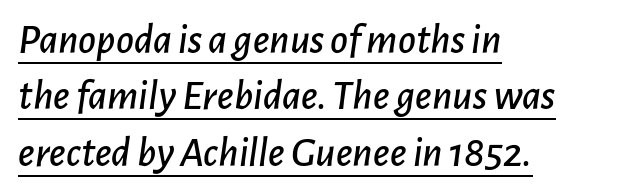
This rendering leaves character spacing at its baseline value. Is this a fixed-width face? No — the glyphs have proportional, varying widths. If you measured baseline to baseline, you'd find a middling distance. These characters rest on top of a visible drawn line. Rendered with sloped, italic letterforms. The compositor pushed each line to the left boundary.
